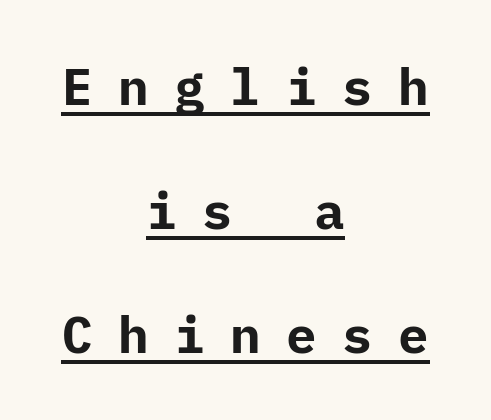
Q: Is the text bold? A: Yes.
Q: Is the text italic (slanted)? A: No, it is upright.
Q: Is the typeface a serif or a sans-serif typeface? A: Sans-serif.
Q: Is the text underlined? A: Yes.
Q: How is the paragraph aligned? A: Centered.
Q: Is the spacing between letters normal or unusually wide? A: Unusually wide.
Q: Is the spacing between lines tight, normal or loose? A: Loose.
Q: Width (condensed, normal, or wide)? A: Normal.
Q: Stroke contrast? A: Low.
Q: x-height? A: Medium.
